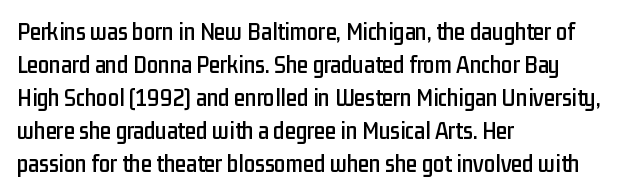
The image shows 25 px text type, upright; set left-aligned, normal line spacing (1.32x), normal letter spacing, not underlined.
